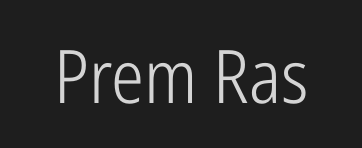
The image shows 74 px light, condensed sans-serif type, upright; set normal letter spacing, not underlined; low stroke contrast and a medium x-height.
